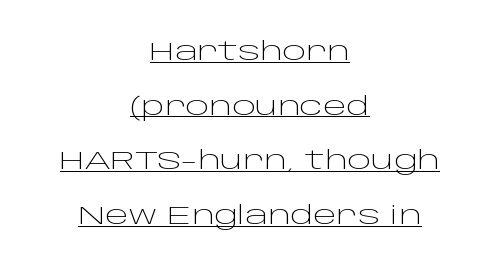
Q: Is the text bold? A: No.
Q: Is the text italic (slanted)? A: No, it is upright.
Q: Is the text underlined? A: Yes.
Q: How is the paragraph aligned? A: Centered.
Q: Is the spacing between letters normal or unusually wide? A: Normal.
Q: Is the spacing between lines tight, normal or loose? A: Loose.
